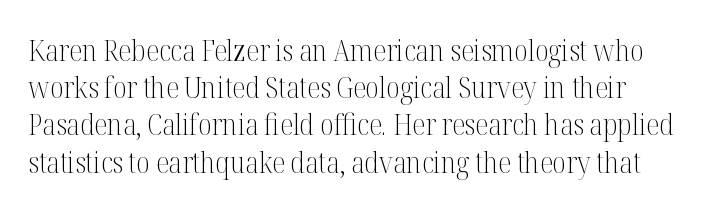
{"serif": "yes", "italic": "no", "bold": "no", "weight": "light", "width": "condensed", "stroke_contrast": "medium", "x_height": "medium", "monospaced": "no", "underline": "no", "align": "left", "line_spacing_ratio": 1.24, "letter_spacing": "normal", "letter_spacing_em": 0.0, "glyph_px": 30}
